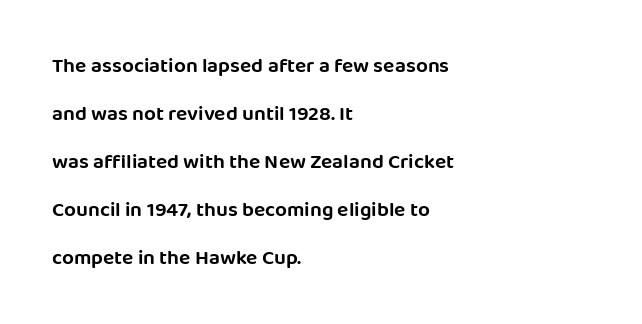
Q: Is the text italic (slanted)? A: No, it is upright.
Q: Is the text underlined? A: No.
Q: How is the paragraph aligned? A: Left-aligned.
Q: Is the spacing between letters normal or unusually wide? A: Normal.
Q: Is the spacing between lines tight, normal or loose? A: Loose.
